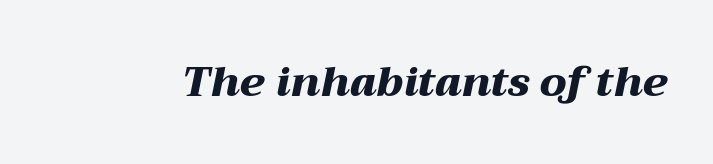
The passage shown is typed in a proportional face where columns would drift. The face used here has the dense, thick strokes of a bold. Style check: oblique. The gap between lines stays unmarked. The rendering keeps characters at their native spacing.
